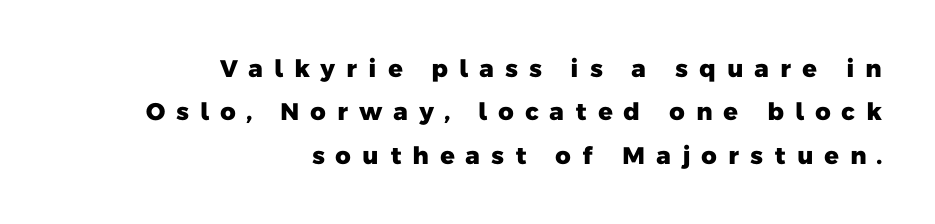
The image shows 24 px bold type; set right-aligned, line spacing 1.81x, unusually wide letter spacing (+0.44 em), not underlined.
